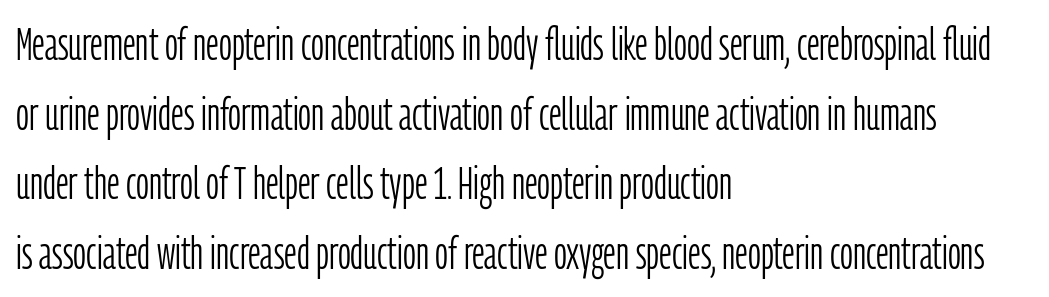
The image shows 45 px light, condensed sans-serif type, upright; set left-aligned, normal line spacing (1.55x), normal letter spacing, not underlined; low stroke contrast and a medium x-height.
